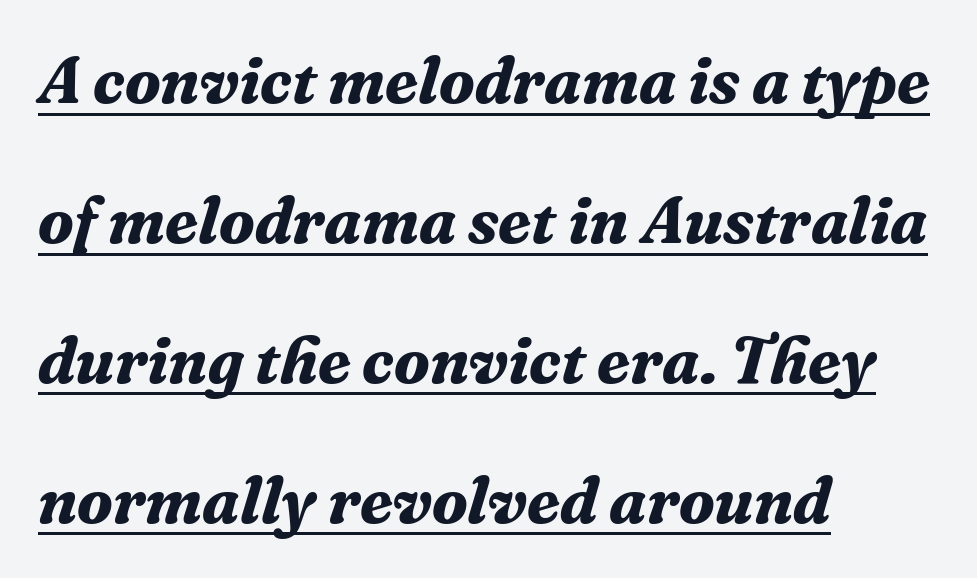
The image shows 66 px bold serif type, italic (leaning right); set left-aligned, loose line spacing (2.12x), normal letter spacing, underlined; medium stroke contrast and a medium x-height.
